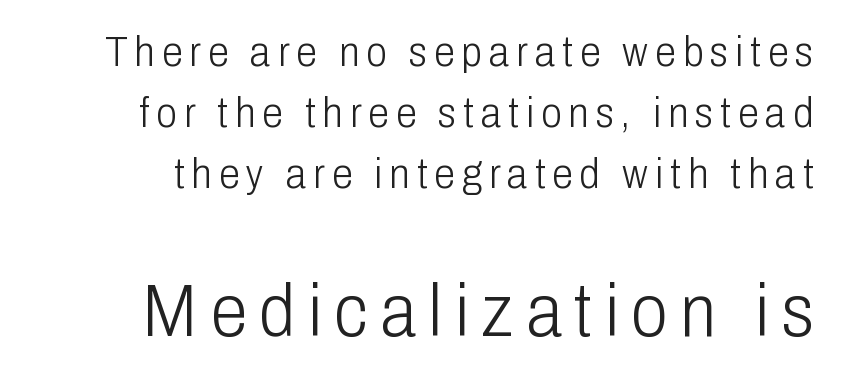
The image shows 74 px light, condensed sans-serif type, upright; set normal line spacing (1.45x), not underlined; the second (bottom) block is 1.76x larger; low stroke contrast and a medium x-height.
